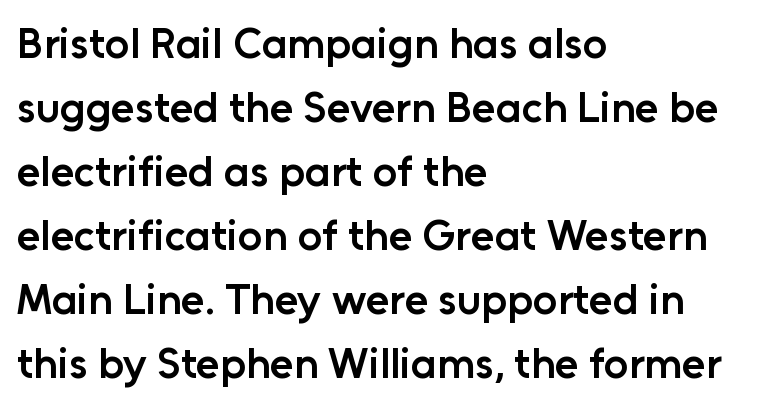
{"serif": "no", "italic": "no", "bold": "semi", "weight": "semibold", "width": "normal", "stroke_contrast": "low", "x_height": "medium", "monospaced": "no", "underline": "no", "align": "left", "line_spacing": "normal", "line_spacing_ratio": 1.49, "letter_spacing": "normal", "letter_spacing_em": 0.0, "glyph_px": 43}
